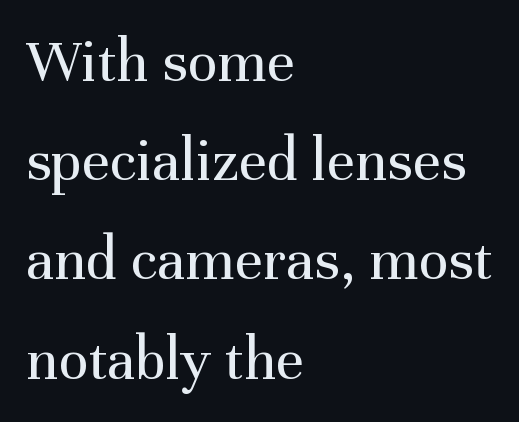
Q: Is the text bold? A: No.
Q: Is the text italic (slanted)? A: No, it is upright.
Q: Is the typeface a serif or a sans-serif typeface? A: Serif.
Q: Is the text underlined? A: No.
Q: How is the paragraph aligned? A: Left-aligned.
Q: Is the spacing between letters normal or unusually wide? A: Normal.
Q: Is the spacing between lines tight, normal or loose? A: Normal.
Q: Width (condensed, normal, or wide)? A: Normal.
Q: Stroke contrast? A: Medium.
Q: x-height? A: Medium.
Q: Monospaced? A: No.
